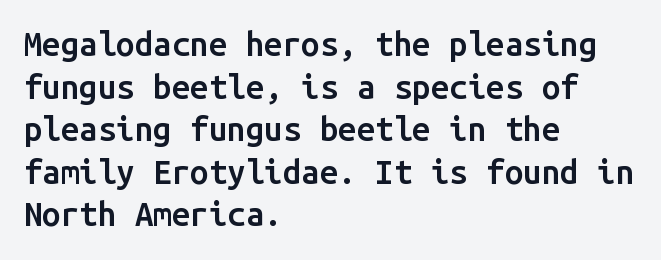
Q: Is the text bold? A: Semi-bold.
Q: Is the text italic (slanted)? A: No, it is upright.
Q: Is the typeface a serif or a sans-serif typeface? A: Sans-serif.
Q: Is the text underlined? A: No.
Q: How is the paragraph aligned? A: Left-aligned.
Q: Is the spacing between letters normal or unusually wide? A: Normal.
Q: Is the spacing between lines tight, normal or loose? A: Normal.
Q: Width (condensed, normal, or wide)? A: Normal.
Q: Stroke contrast? A: Low.
Q: x-height? A: Medium.
Q: Monospaced? A: Yes.
